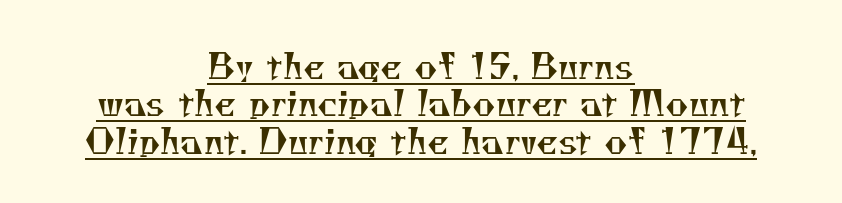
The rendering positions every line midway between the sides. To sum up the face: it has serifs. Spacing between characters is what you'd get straight out of the box. The face used here is proportionally spaced, like ordinary book or web type.
